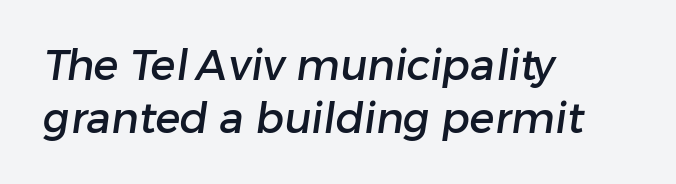
Q: Is the typeface a serif or a sans-serif typeface? A: Sans-serif.
Q: Is the text underlined? A: No.
Q: How is the paragraph aligned? A: Left-aligned.
Q: Is the spacing between letters normal or unusually wide? A: Normal.
Q: Is the spacing between lines tight, normal or loose? A: Normal.
Q: Width (condensed, normal, or wide)? A: Normal.
Q: Stroke contrast? A: Low.
Q: x-height? A: Medium.
Q: Monospaced? A: No.
